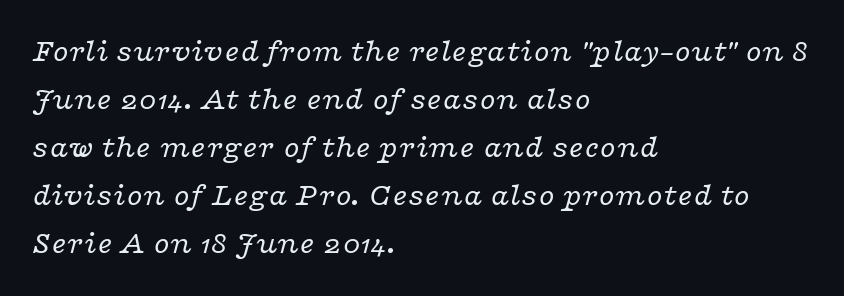
Q: Is the text bold? A: No.
Q: Is the text italic (slanted)? A: Yes, it leans right by about 16 degrees.
Q: Is the typeface a serif or a sans-serif typeface? A: Serif.
Q: Is the text underlined? A: No.
Q: How is the paragraph aligned? A: Left-aligned.
Q: Is the spacing between letters normal or unusually wide? A: Normal.
Q: Is the spacing between lines tight, normal or loose? A: Normal.
Q: Width (condensed, normal, or wide)? A: Wide.
Q: Stroke contrast? A: Low.
Q: x-height? A: Medium.
Q: Monospaced? A: No.
